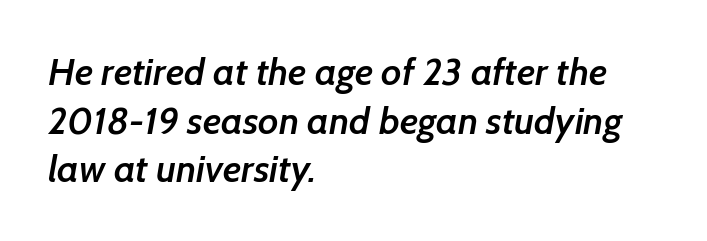
Q: Is the text bold? A: Semi-bold.
Q: Is the typeface a serif or a sans-serif typeface? A: Sans-serif.
Q: Is the text underlined? A: No.
Q: How is the paragraph aligned? A: Left-aligned.
Q: Is the spacing between letters normal or unusually wide? A: Normal.
Q: Is the spacing between lines tight, normal or loose? A: Normal.
Q: Width (condensed, normal, or wide)? A: Normal.
Q: Stroke contrast? A: Low.
Q: x-height? A: Medium.
Q: Monospaced? A: No.
